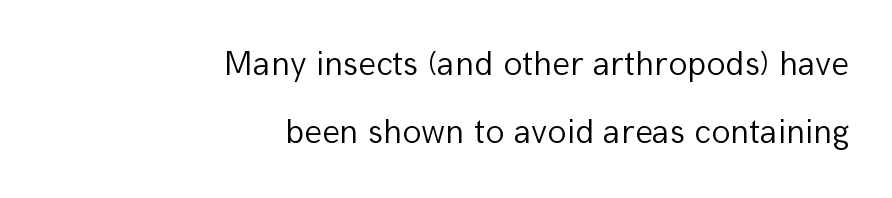
{"serif": "no", "italic": "no", "bold": "no", "weight": "light", "width": "normal", "stroke_contrast": "low", "x_height": "medium", "monospaced": "no", "underline": "no", "align": "right", "line_spacing": "loose", "line_spacing_ratio": 1.95, "letter_spacing": "normal", "letter_spacing_em": 0.0, "glyph_px": 35}
